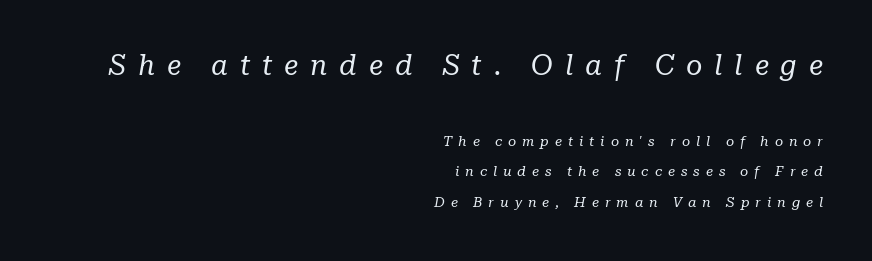
Q: Is the text bold? A: No.
Q: Is the text italic (slanted)? A: Yes, it leans right by about 10 degrees.
Q: Is the typeface a serif or a sans-serif typeface? A: Serif.
Q: Is the text underlined? A: No.
Q: How is the paragraph aligned? A: Right-aligned.
Q: Is the spacing between letters normal or unusually wide? A: Unusually wide.
Q: Is the spacing between lines tight, normal or loose? A: Loose.
Q: Which block of text is set in a larger size, the first (top) or the second (bottom)? A: The first (top) one.
Q: Width (condensed, normal, or wide)? A: Normal.
Q: Stroke contrast? A: Low.
Q: x-height? A: Medium.
Q: Monospaced? A: No.
